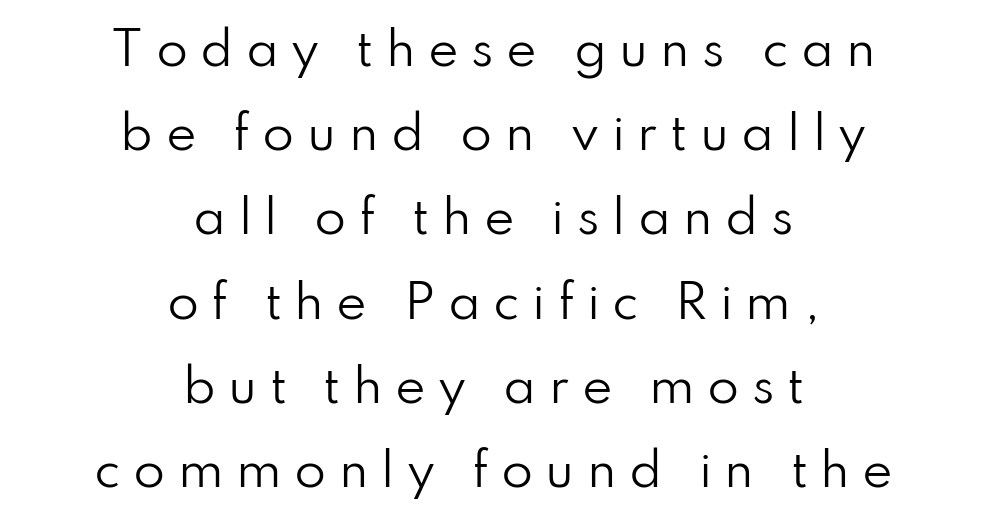
{"serif": "no", "italic": "no", "bold": "no", "weight": "regular", "width": "normal", "stroke_contrast": "low", "x_height": "small", "monospaced": "no", "underline": "no", "align": "center", "line_spacing_ratio": 1.83, "letter_spacing": "wide", "letter_spacing_em": 0.27, "glyph_px": 46}
